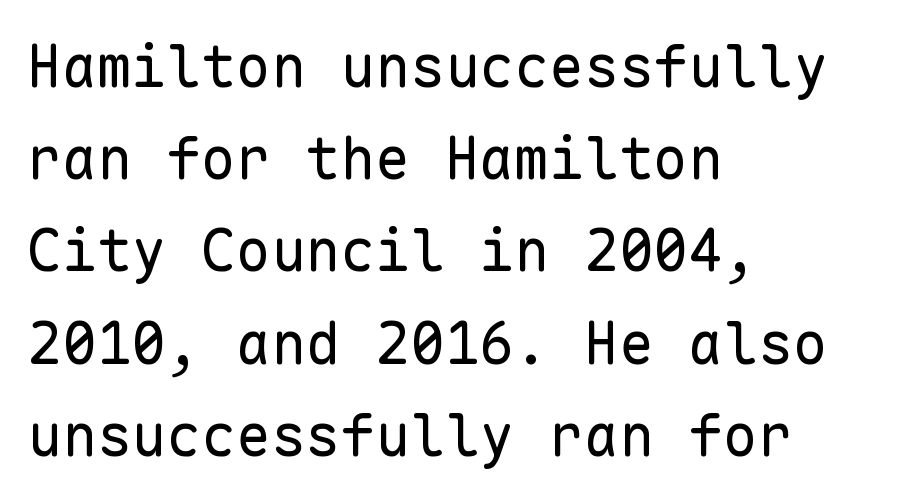
The designer left line spacing at the default. Line beginnings align vertically; line endings do not. The font's upright variant was chosen for this text. A typesetter would call this monospace, since all characters share one set width. The weight tops out at a normal text grade.
